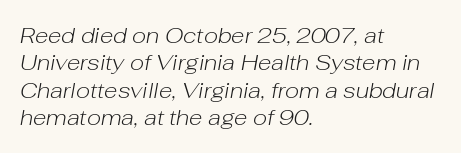
These glyphs show unthickened strokes, regular width or finer. Tracking here is standard; glyphs follow each other at the usual distance. Rendered with sloped, italic letterforms. A student would call this left alignment; a typographer would say flush left, rag right.
